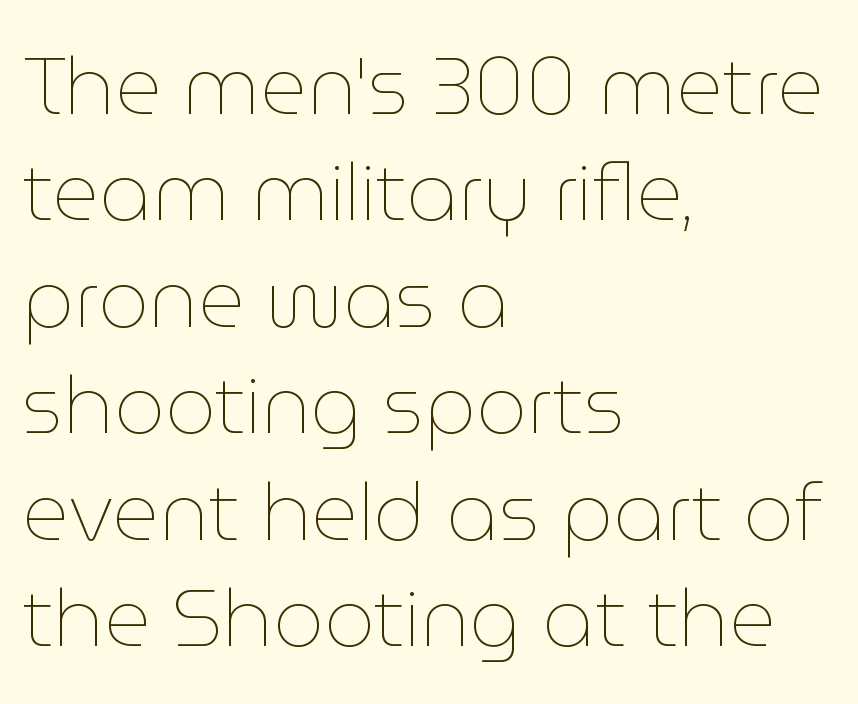
Q: Is the text bold? A: No.
Q: Is the text italic (slanted)? A: No, it is upright.
Q: Is the text underlined? A: No.
Q: How is the paragraph aligned? A: Left-aligned.
Q: Is the spacing between letters normal or unusually wide? A: Normal.
Q: Is the spacing between lines tight, normal or loose? A: Normal.
Q: Width (condensed, normal, or wide)? A: Normal.
Q: Stroke contrast? A: Low.
Q: x-height? A: Medium.
Q: Monospaced? A: No.
